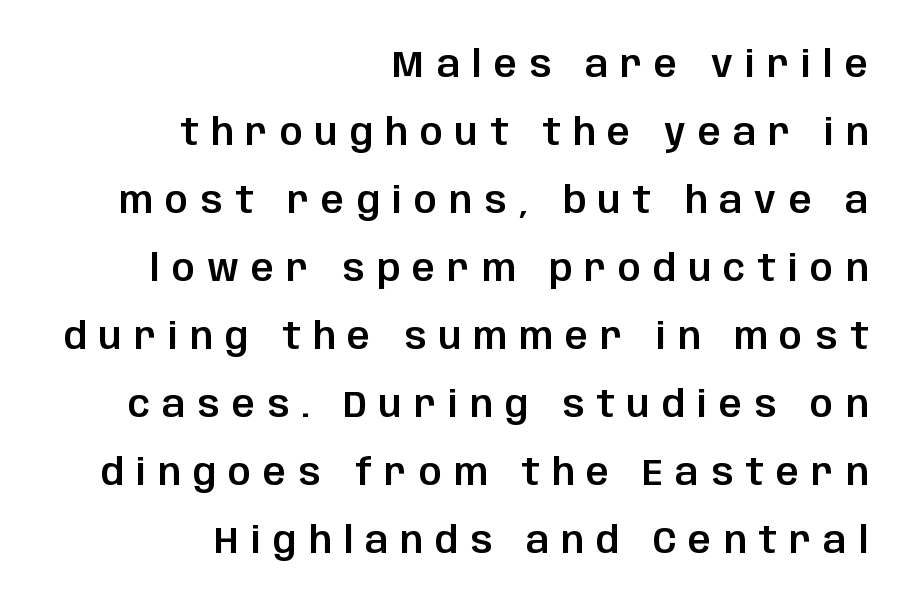
{"serif": "no", "italic": "no", "width": "normal", "stroke_contrast": "low", "x_height": "large", "monospaced": "no", "underline": "no", "align": "right", "line_spacing_ratio": 1.89, "letter_spacing": "wide", "letter_spacing_em": 0.34, "glyph_px": 36}
